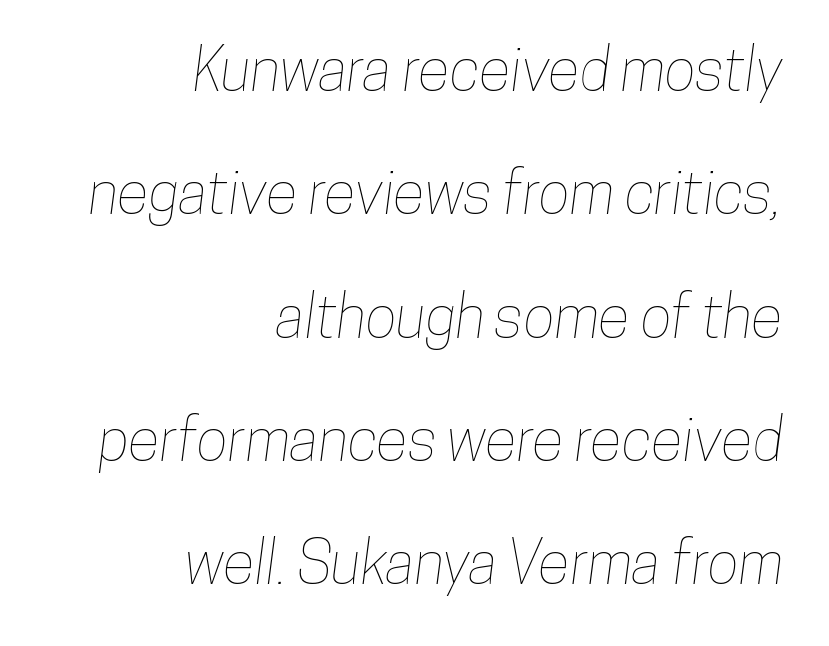
Q: Is the text underlined? A: No.
Q: How is the paragraph aligned? A: Right-aligned.
Q: Is the spacing between letters normal or unusually wide? A: Normal.
Q: Is the spacing between lines tight, normal or loose? A: Loose.
Q: Width (condensed, normal, or wide)? A: Condensed.
Q: Stroke contrast? A: Low.
Q: x-height? A: Medium.
Q: Monospaced? A: No.
